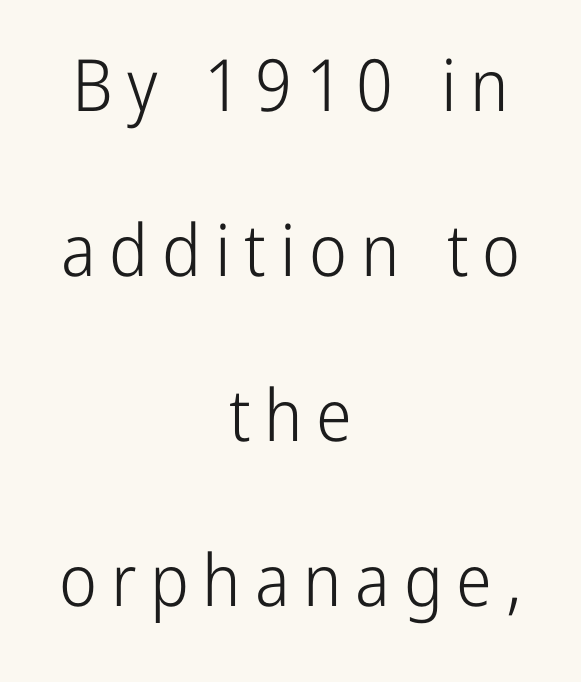
{"serif": "no", "italic": "no", "bold": "no", "weight": "light", "width": "condensed", "stroke_contrast": "low", "x_height": "medium", "monospaced": "no", "underline": "no", "align": "center", "line_spacing": "loose", "line_spacing_ratio": 2.29, "glyph_px": 72}
